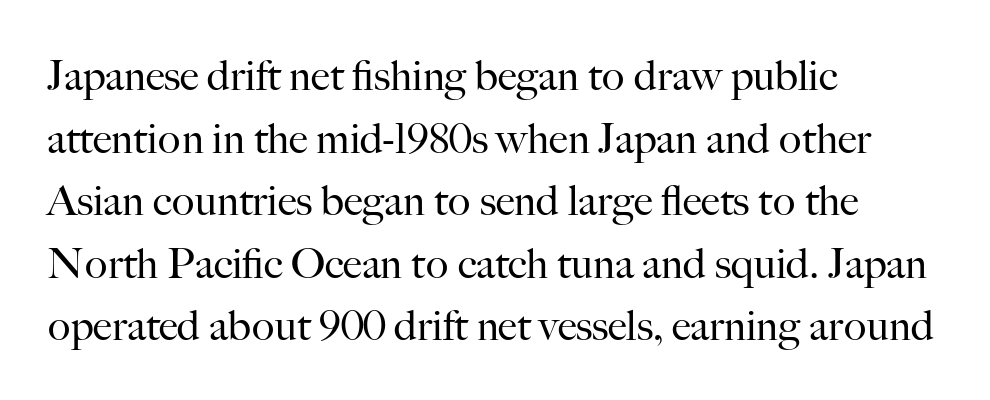
The image shows 42 px regular-weight serif type, upright; set left-aligned, normal line spacing (1.49x), normal letter spacing, not underlined; high stroke contrast and a small x-height.
